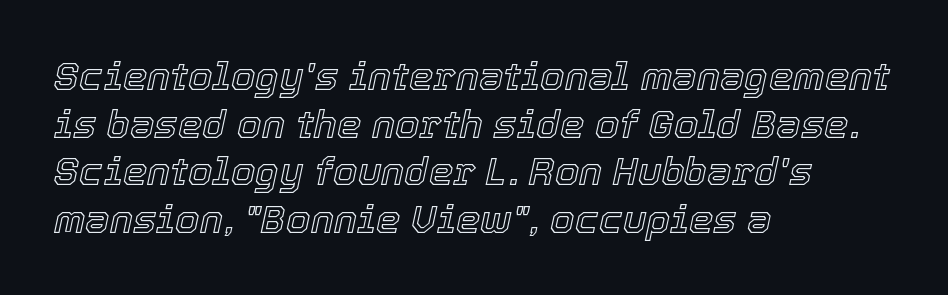
It's the slanting kind of type. This rendering features lettering with no underline. Short note: letters normally spaced. Do the characters align in a grid? No, the font is proportional. The lines in this sample share a left origin and differ only in where they stop.
